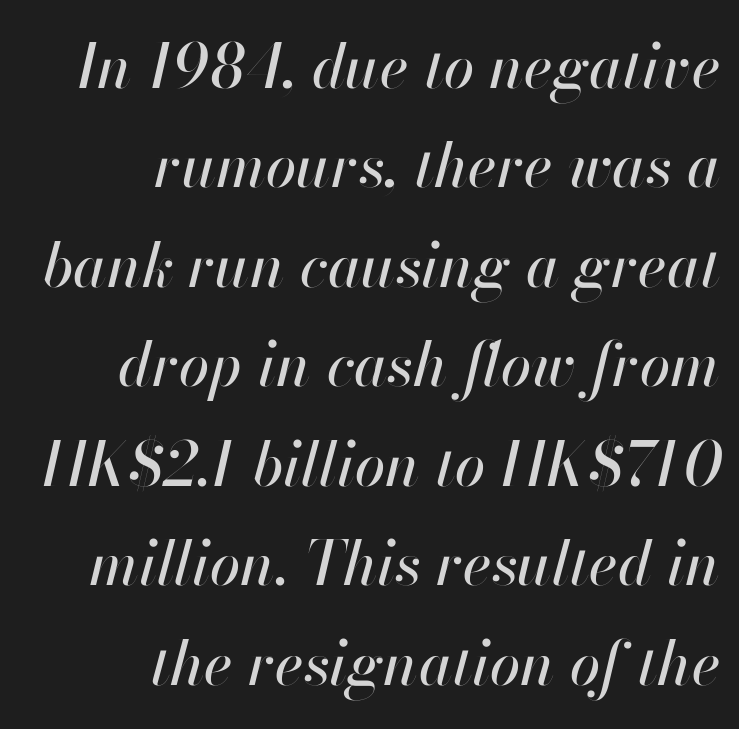
{"italic": "yes", "lean": "right", "slant_degrees": 13, "width": "normal", "stroke_contrast": "high", "x_height": "small", "monospaced": "no", "underline": "no", "align": "right", "line_spacing": "normal", "line_spacing_ratio": 1.63, "letter_spacing": "normal", "letter_spacing_em": 0.0, "glyph_px": 61}
